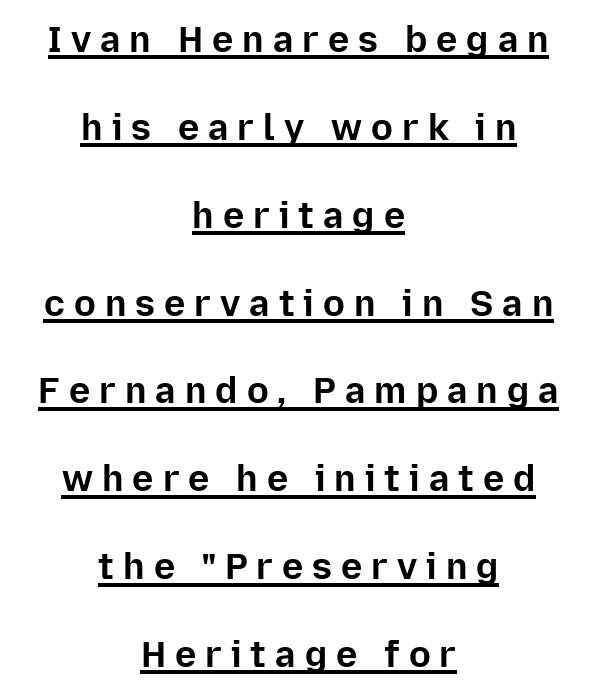
Q: Is the text bold? A: Yes.
Q: Is the text italic (slanted)? A: No, it is upright.
Q: Is the typeface a serif or a sans-serif typeface? A: Sans-serif.
Q: Is the text underlined? A: Yes.
Q: How is the paragraph aligned? A: Centered.
Q: Is the spacing between letters normal or unusually wide? A: Unusually wide.
Q: Is the spacing between lines tight, normal or loose? A: Loose.
Q: Width (condensed, normal, or wide)? A: Normal.
Q: Stroke contrast? A: Low.
Q: x-height? A: Medium.
Q: Monospaced? A: No.
